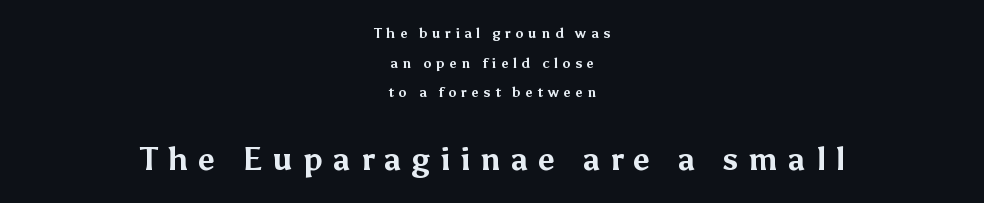
Q: Is the text bold? A: Yes.
Q: Is the text italic (slanted)? A: No, it is upright.
Q: Is the typeface a serif or a sans-serif typeface? A: Sans-serif.
Q: Is the text underlined? A: No.
Q: How is the paragraph aligned? A: Centered.
Q: Is the spacing between letters normal or unusually wide? A: Unusually wide.
Q: Is the spacing between lines tight, normal or loose? A: Loose.
Q: Which block of text is set in a larger size, the first (top) or the second (bottom)? A: The second (bottom) one.
Q: Width (condensed, normal, or wide)? A: Normal.
Q: Stroke contrast? A: Medium.
Q: x-height? A: Medium.
Q: Monospaced? A: No.
